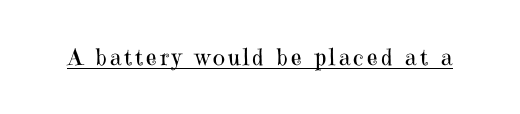
The image shows 23 px text type, upright; set underlined.
